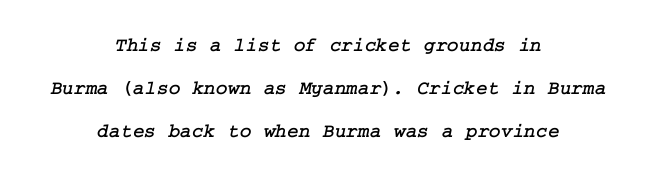
The image shows 20 px text type; set centered, loose line spacing (2.14x), normal letter spacing, not underlined.
